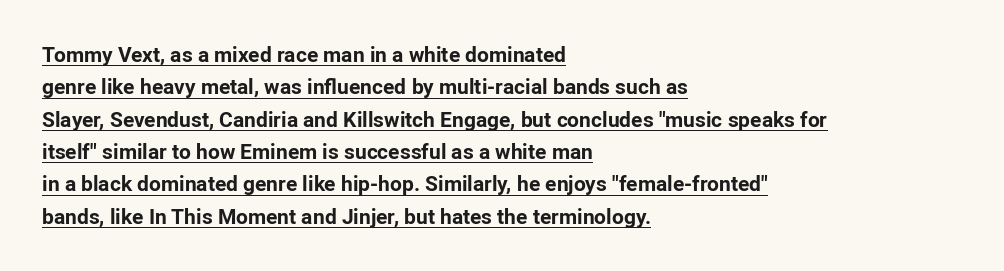
Q: Is the text bold? A: Yes.
Q: Is the text italic (slanted)? A: No, it is upright.
Q: Is the text underlined? A: Yes.
Q: How is the paragraph aligned? A: Left-aligned.
Q: Is the spacing between letters normal or unusually wide? A: Normal.
Q: Is the spacing between lines tight, normal or loose? A: Normal.
